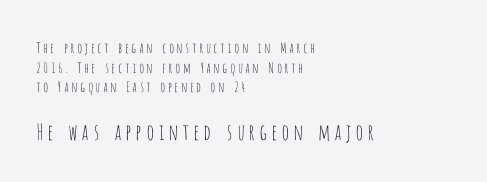
The image shows 22 px text type, upright; set left-aligned, normal line spacing (1.41x), not underlined; the second (bottom) block is 1.57x larger.
